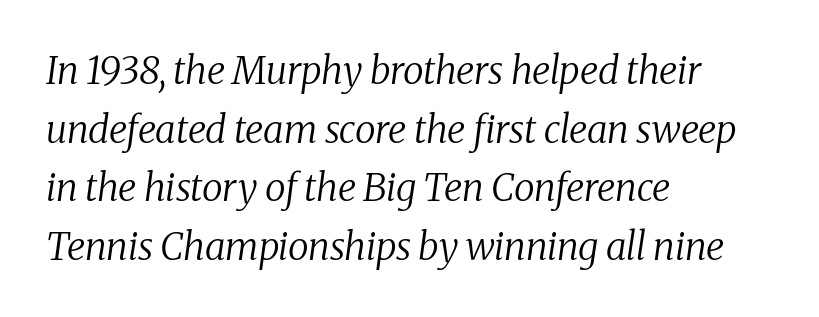
The image shows 38 px regular-weight serif type, italic (leaning right); set left-aligned, normal line spacing (1.54x), normal letter spacing, not underlined; medium stroke contrast and a medium x-height.
